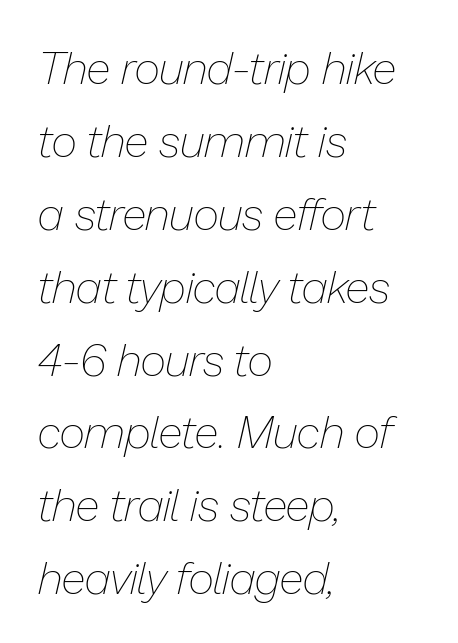
The image shows 45 px thin type, italic (leaning right); set left-aligned, normal line spacing (1.62x), normal letter spacing, not underlined; low stroke contrast and a medium x-height.
